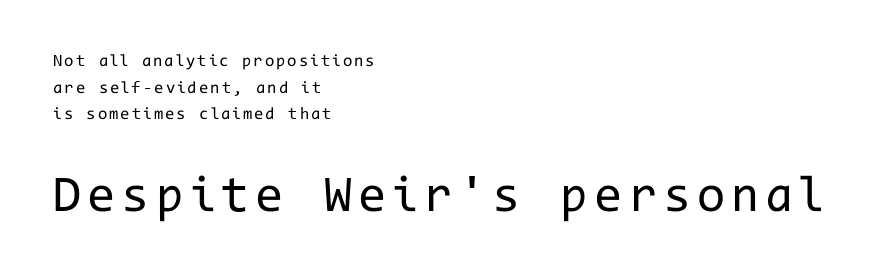
Q: Is the text bold? A: No.
Q: Is the text italic (slanted)? A: No, it is upright.
Q: Is the typeface a serif or a sans-serif typeface? A: Sans-serif.
Q: Is the text underlined? A: No.
Q: How is the paragraph aligned? A: Left-aligned.
Q: Is the spacing between lines tight, normal or loose? A: Normal.
Q: Which block of text is set in a larger size, the first (top) or the second (bottom)? A: The second (bottom) one.
Q: Width (condensed, normal, or wide)? A: Normal.
Q: Stroke contrast? A: Low.
Q: x-height? A: Medium.
Q: Monospaced? A: Yes.
